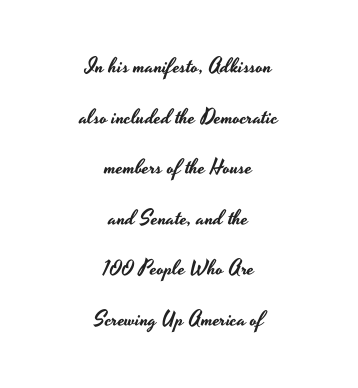
The string is rendered with underlining switched off. Here the glyphs are tracked normally, forming tight word shapes. Students, observe: this is what heavily led, spacious text looks like.
